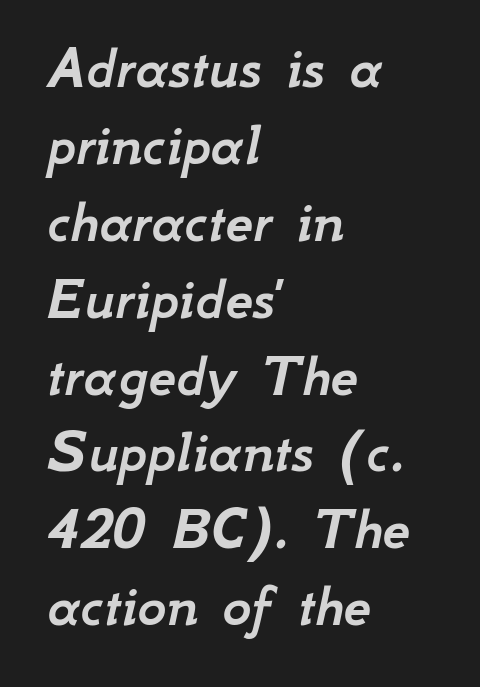
The image shows 62 px text type, italic (leaning right); set left-aligned, line spacing 1.24x, normal letter spacing, not underlined; low stroke contrast and a small x-height.
